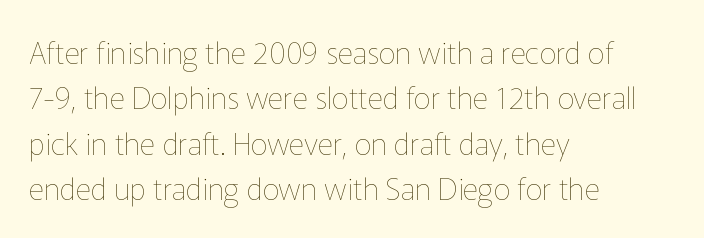
{"italic": "no", "bold": "no", "weight": "thin", "width": "normal", "stroke_contrast": "low", "x_height": "medium", "monospaced": "no", "underline": "no", "align": "left", "line_spacing": "normal", "line_spacing_ratio": 1.51, "letter_spacing": "normal", "letter_spacing_em": 0.0, "glyph_px": 30}
